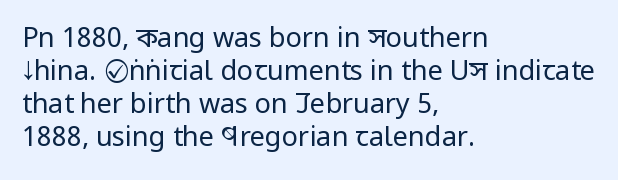
Q: Is the text bold? A: No.
Q: Is the text italic (slanted)? A: No, it is upright.
Q: Is the text underlined? A: No.
Q: How is the paragraph aligned? A: Left-aligned.
Q: Is the spacing between letters normal or unusually wide? A: Normal.
